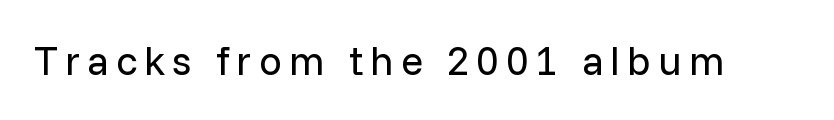
The image shows 41 px regular-weight sans-serif type, upright; set not underlined; low stroke contrast and a medium x-height.
